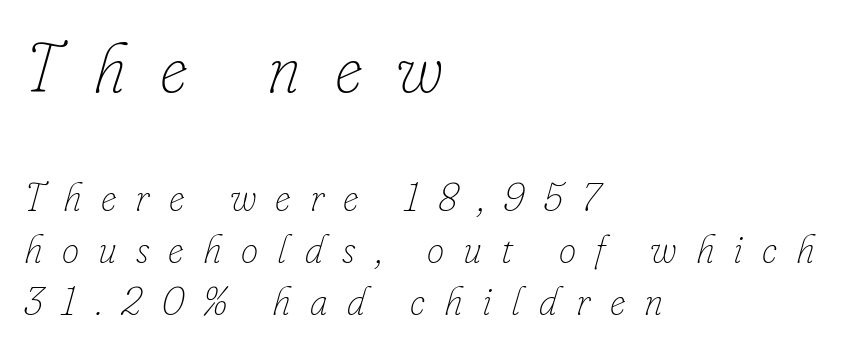
The image shows 69 px thin type, italic (leaning right); set left-aligned, normal line spacing (1.34x), unusually wide letter spacing (+0.49 em), not underlined; the first (top) block is 1.77x larger; low stroke contrast and a small x-height.
